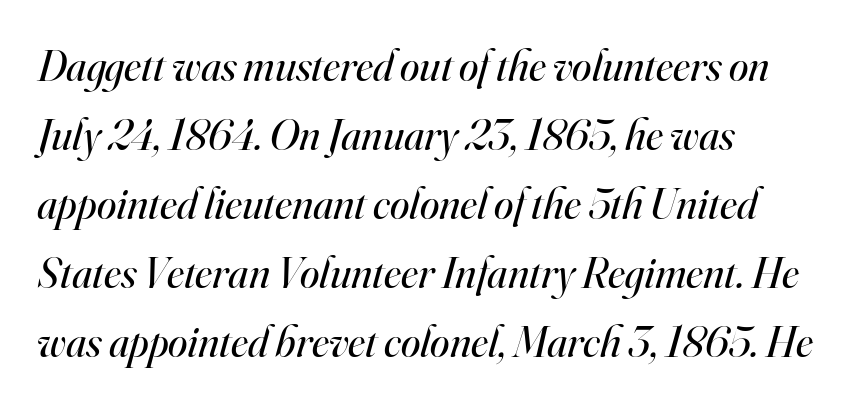
The image shows 44 px regular-weight serif type, italic (leaning right); set left-aligned, normal line spacing (1.57x), normal letter spacing, not underlined; high stroke contrast and a small x-height.
